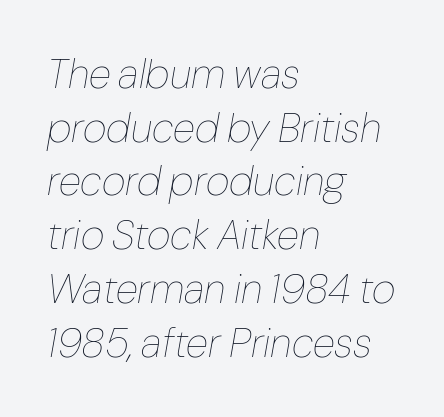
The image shows 41 px thin type, italic (leaning right); set left-aligned, normal line spacing (1.31x), normal letter spacing, not underlined; low stroke contrast and a medium x-height.
